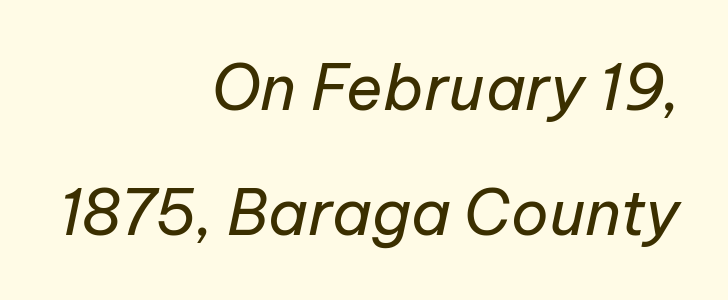
The image shows 62 px regular-weight type, italic (leaning right); set right-aligned, loose line spacing (2.01x), normal letter spacing, not underlined; low stroke contrast and a medium x-height.
